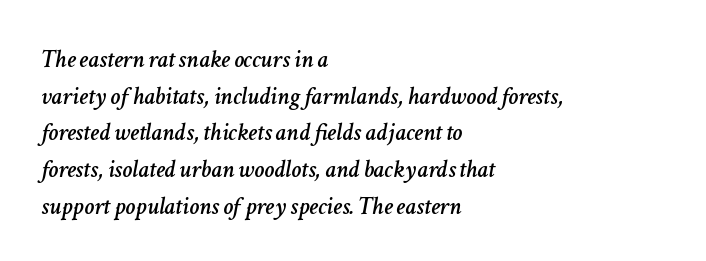
{"italic": "yes", "lean": "right", "slant_degrees": 11, "underline": "no", "align": "left", "line_spacing": "normal", "line_spacing_ratio": 1.47, "letter_spacing": "normal", "letter_spacing_em": 0.0, "glyph_px": 25}
